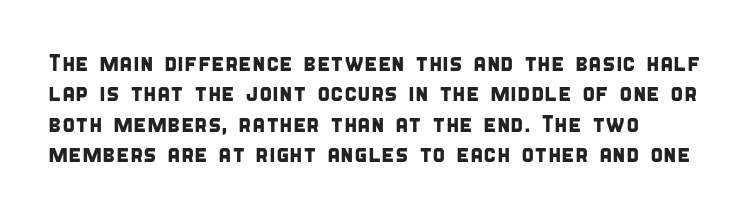
{"underline": "no", "line_spacing": "normal", "line_spacing_ratio": 1.27, "letter_spacing": "normal", "letter_spacing_em": 0.0, "glyph_px": 24}
